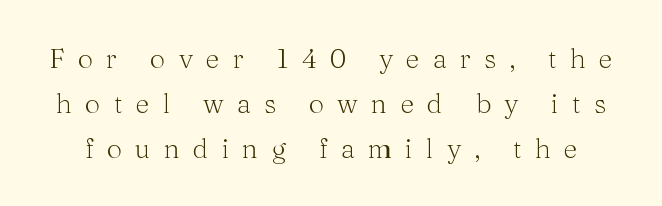
The image shows 27 px text type, upright; set normal line spacing (1.66x), unusually wide letter spacing (+0.49 em), not underlined.
